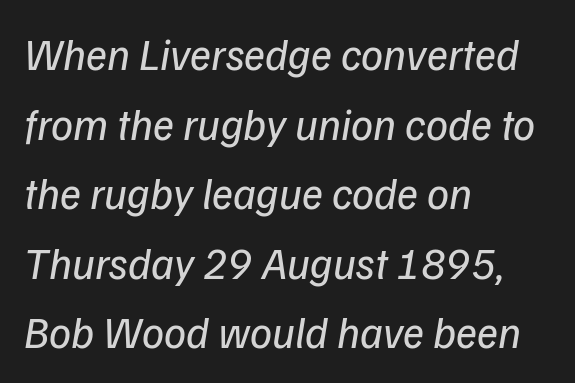
{"serif": "no", "bold": "no", "weight": "regular", "width": "normal", "stroke_contrast": "low", "x_height": "medium", "monospaced": "no", "underline": "no", "align": "left", "line_spacing": "normal", "line_spacing_ratio": 1.58, "letter_spacing": "normal", "letter_spacing_em": 0.0, "glyph_px": 44}
